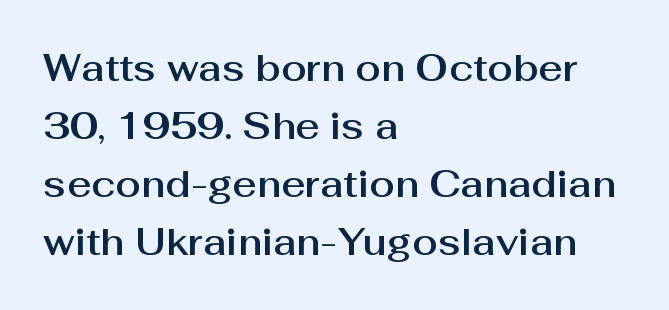
{"serif": "no", "italic": "no", "width": "normal", "stroke_contrast": "medium", "x_height": "medium", "monospaced": "no", "underline": "no", "align": "left", "line_spacing": "normal", "line_spacing_ratio": 1.57, "letter_spacing": "normal", "letter_spacing_em": 0.0, "glyph_px": 37}
